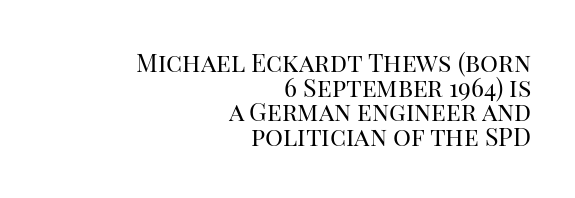
Does the lettering tilt? It doesn't — this is upright. The rendering anchors every line to the right-hand side. A quiet, ordinary-to-light weight characterises the typeface. How are the letters spaced? Ordinarily, with no added tracking. The strip under each line holds only bare page.
